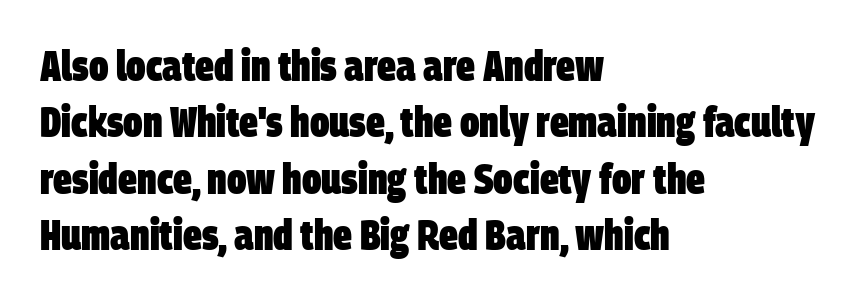
The image shows 42 px heavy, condensed sans-serif type; set left-aligned, normal line spacing (1.34x), normal letter spacing, not underlined; low stroke contrast and a large x-height.
